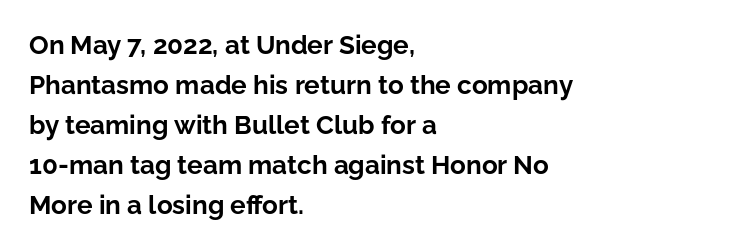
Q: Is the text bold? A: Yes.
Q: Is the text italic (slanted)? A: No, it is upright.
Q: Is the text underlined? A: No.
Q: How is the paragraph aligned? A: Left-aligned.
Q: Is the spacing between letters normal or unusually wide? A: Normal.
Q: Is the spacing between lines tight, normal or loose? A: Normal.
